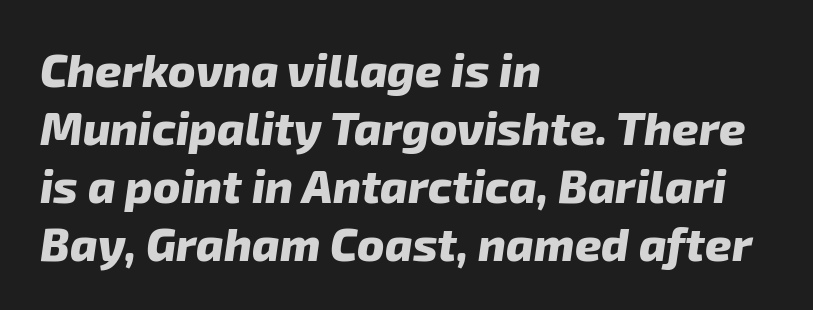
{"serif": "no", "bold": "yes", "weight": "heavy", "width": "normal", "stroke_contrast": "low", "x_height": "medium", "monospaced": "no", "underline": "no", "align": "left", "line_spacing": "normal", "line_spacing_ratio": 1.26, "letter_spacing": "normal", "letter_spacing_em": 0.0, "glyph_px": 46}
